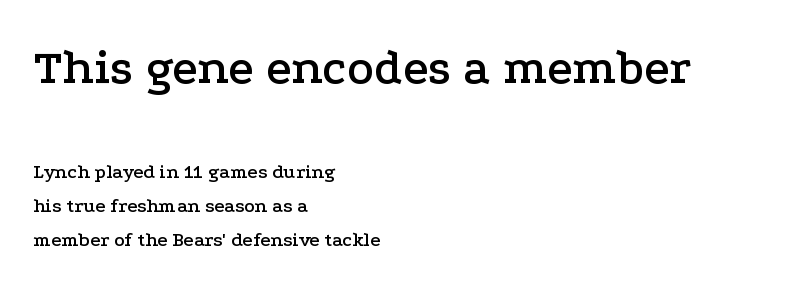
{"serif": "yes", "italic": "no", "width": "wide", "stroke_contrast": "low", "x_height": "medium", "monospaced": "no", "underline": "no", "align": "left", "line_spacing": "normal", "line_spacing_ratio": 1.7, "letter_spacing": "normal", "letter_spacing_em": 0.0, "larger_block": "first", "size_ratio": 2.5, "glyph_px": 50}
